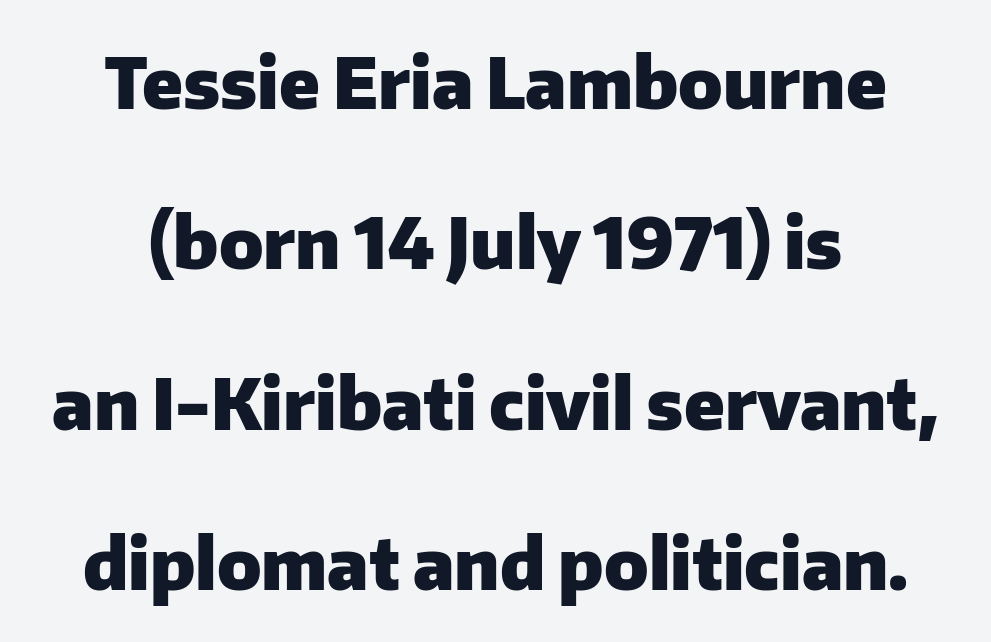
Is this a sans? Yes — the strokes have no serifs. Leading: increased. Only glyphs here, with clear space below each row. Notice how thick the strokes are: this is what a full bold looks like. Is this a fixed-width face? No — the glyphs have proportional, varying widths. Nope, not italic — everything's standing straight.
